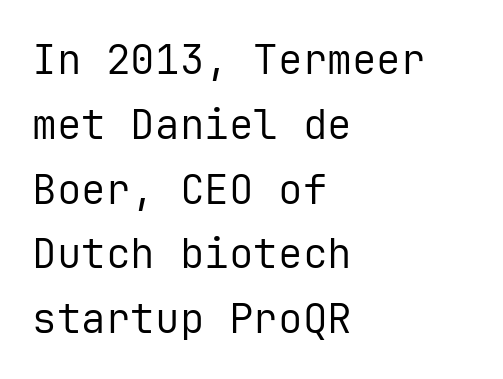
The image shows 41 px regular-weight sans-serif type, upright, monospaced; set left-aligned, normal line spacing (1.58x), normal letter spacing, not underlined; low stroke contrast and a medium x-height.
